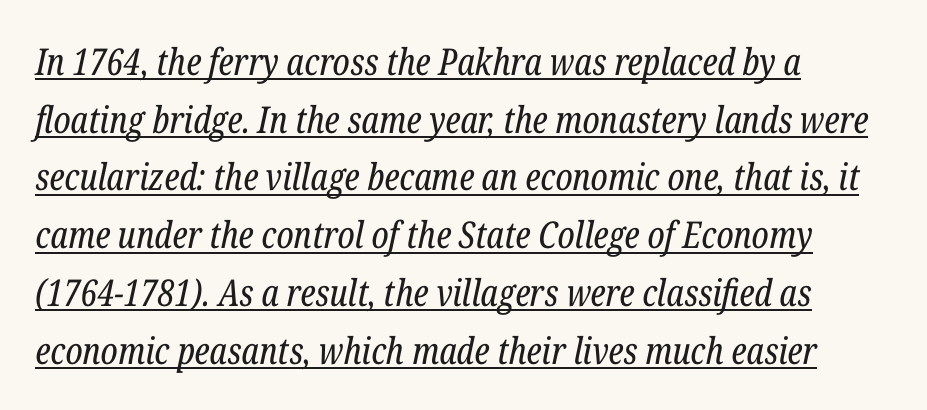
{"serif": "yes", "italic": "yes", "lean": "right", "slant_degrees": 12, "bold": "no", "weight": "regular", "width": "condensed", "stroke_contrast": "low", "x_height": "medium", "monospaced": "no", "underline": "yes", "align": "left", "line_spacing": "normal", "line_spacing_ratio": 1.56, "letter_spacing": "normal", "letter_spacing_em": 0.0, "glyph_px": 37}
